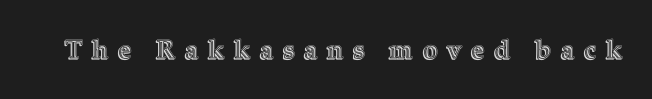
Q: Is the text italic (slanted)? A: No, it is upright.
Q: Is the text underlined? A: No.
Q: Is the spacing between letters normal or unusually wide? A: Unusually wide.
